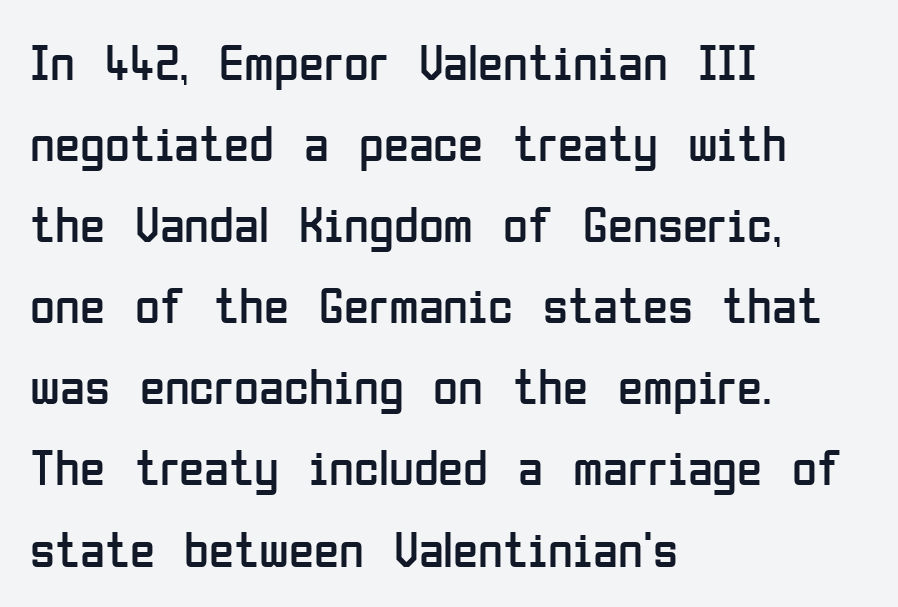
Q: Is the text bold? A: No.
Q: Is the text italic (slanted)? A: No, it is upright.
Q: Is the typeface a serif or a sans-serif typeface? A: Sans-serif.
Q: Is the text underlined? A: No.
Q: How is the paragraph aligned? A: Left-aligned.
Q: Is the spacing between letters normal or unusually wide? A: Normal.
Q: Is the spacing between lines tight, normal or loose? A: Normal.
Q: Width (condensed, normal, or wide)? A: Condensed.
Q: Stroke contrast? A: Low.
Q: x-height? A: Medium.
Q: Monospaced? A: No.
